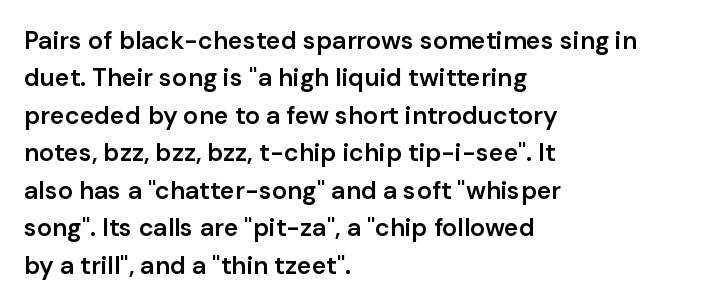
The image shows 25 px text type, upright; set left-aligned, normal line spacing (1.5x), normal letter spacing, not underlined.
